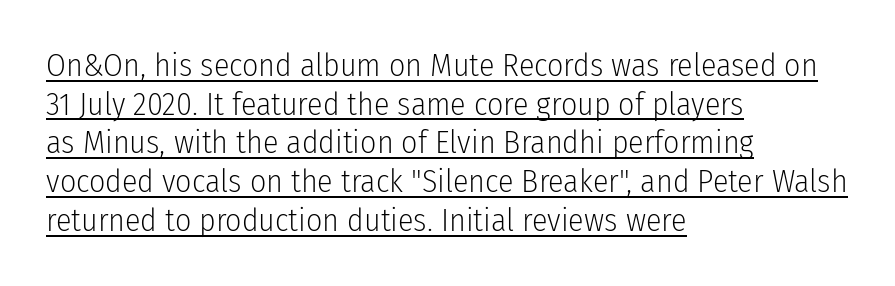
{"serif": "no", "italic": "no", "bold": "no", "weight": "light", "width": "condensed", "stroke_contrast": "low", "x_height": "medium", "monospaced": "no", "underline": "yes", "align": "left", "line_spacing_ratio": 1.21, "letter_spacing": "normal", "letter_spacing_em": 0.0, "glyph_px": 32}
